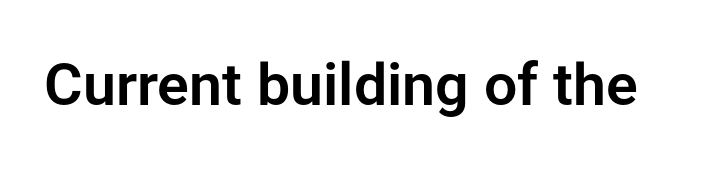
The horizontal fit of the characters is conventional and even. The face used here is proportionally spaced, like ordinary book or web type. To sum up the face: it is a sans, with no serifs. This is roman type, the default non-slanted kind. The area under the type is left untouched.
